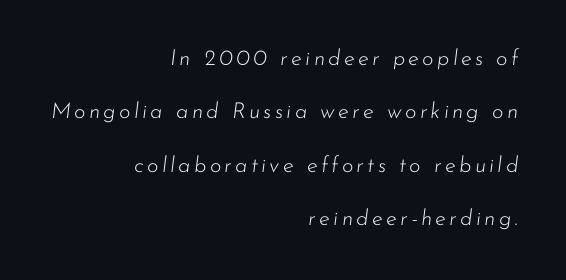
The image shows 22 px text type, italic (leaning right); set right-aligned, loose line spacing (2.43x), not underlined.
